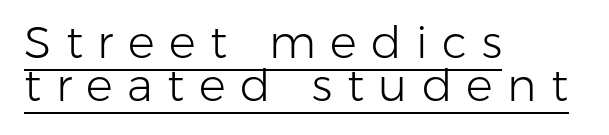
{"serif": "no", "italic": "no", "bold": "no", "weight": "light", "width": "normal", "stroke_contrast": "low", "x_height": "medium", "monospaced": "no", "underline": "yes", "align": "left", "line_spacing": "tight", "line_spacing_ratio": 0.96, "letter_spacing": "wide", "letter_spacing_em": 0.32, "glyph_px": 45}
